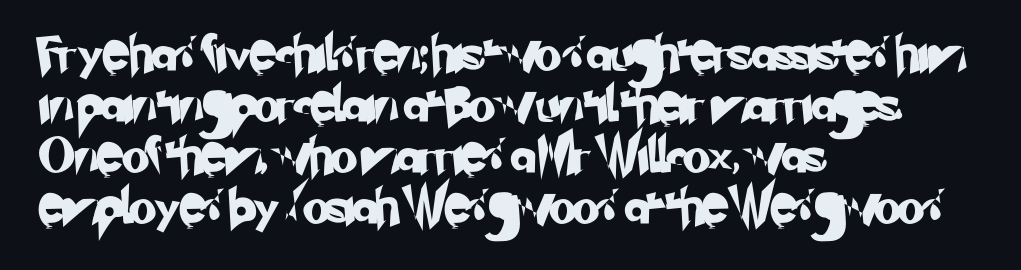
Q: Is the typeface a serif or a sans-serif typeface? A: Sans-serif.
Q: Is the text underlined? A: No.
Q: How is the paragraph aligned? A: Left-aligned.
Q: Is the spacing between letters normal or unusually wide? A: Normal.
Q: Is the spacing between lines tight, normal or loose? A: Normal.
Q: Width (condensed, normal, or wide)? A: Normal.
Q: Stroke contrast? A: Low.
Q: x-height? A: Small.
Q: Monospaced? A: No.
